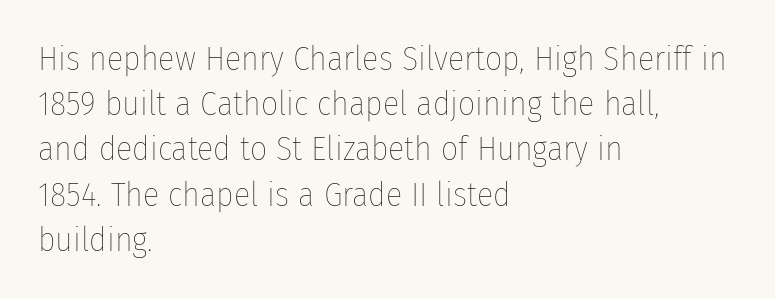
The image shows 34 px thin, condensed type, upright; set left-aligned, normal line spacing (1.33x), normal letter spacing, not underlined; low stroke contrast and a medium x-height.
